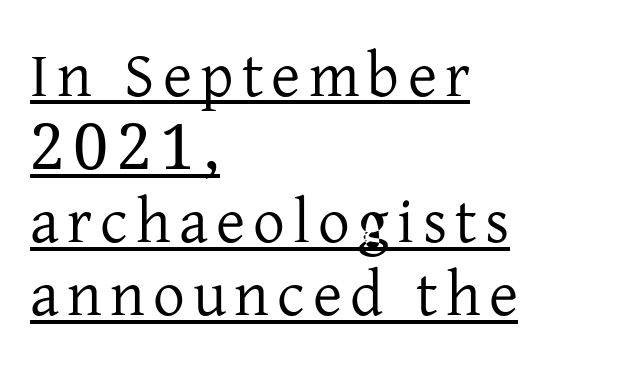
Each letter's strokes conclude with small projecting serifs. Spacing verdict: proportional, widths tailored to each character. Style check: upright. This rendering uses left alignment, leaving the right contour irregular. Underlined type.
